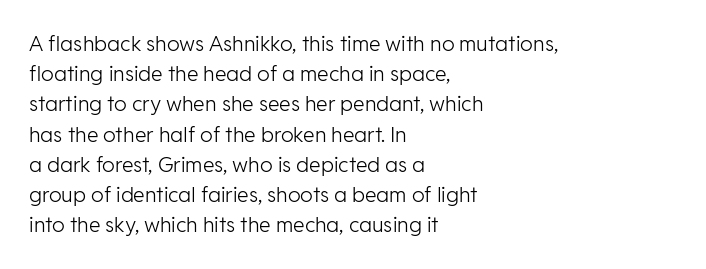
{"italic": "no", "bold": "no", "underline": "no", "align": "left", "line_spacing": "normal", "line_spacing_ratio": 1.44, "letter_spacing": "normal", "letter_spacing_em": 0.0, "glyph_px": 21}
